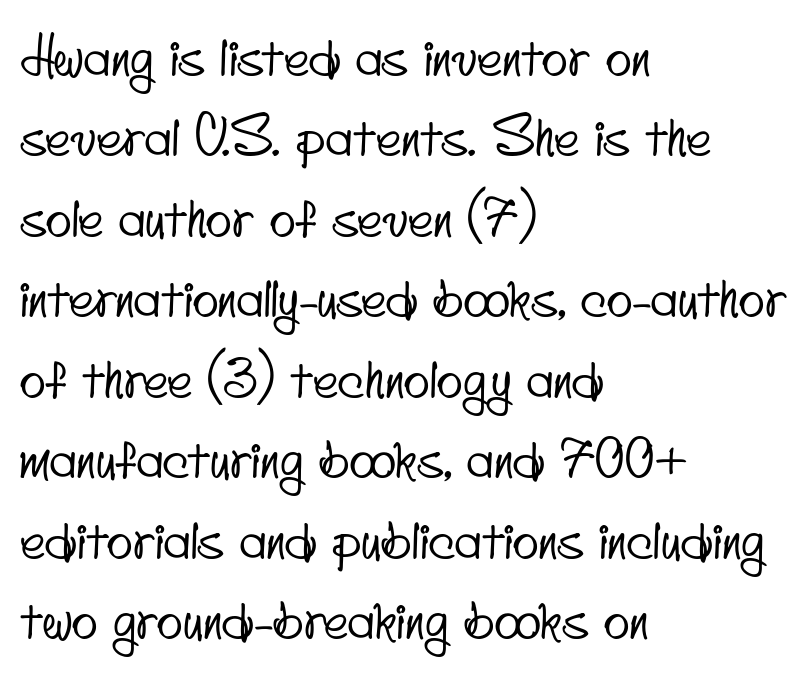
All the whitespace from short lines collects on the right. The letters sit at their default tracking, neither squeezed nor spread. The zone under the glyphs is completely vacant. You could not count columns in this text — the font is proportionally spaced. Typographically, this falls in the sans-serif category. Vertical spacing — default.
